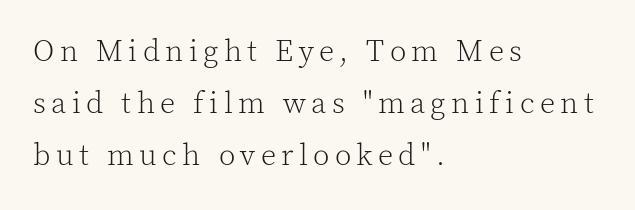
{"serif": "yes", "italic": "no", "bold": "no", "weight": "light", "width": "normal", "x_height": "medium", "monospaced": "no", "underline": "no", "align": "left", "line_spacing_ratio": 1.74, "glyph_px": 30}
